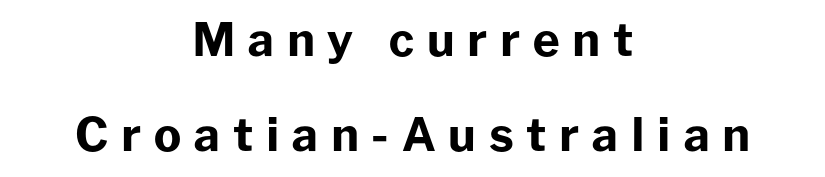
{"serif": "no", "italic": "no", "bold": "yes", "weight": "bold", "width": "normal", "stroke_contrast": "low", "x_height": "medium", "monospaced": "no", "underline": "no", "align": "center", "line_spacing": "loose", "line_spacing_ratio": 2.07, "letter_spacing": "wide", "letter_spacing_em": 0.27, "glyph_px": 46}
